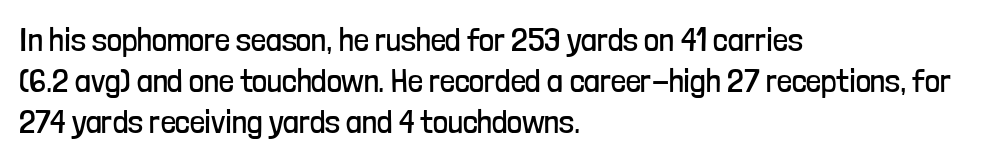
{"serif": "no", "italic": "no", "bold": "no", "weight": "regular", "width": "condensed", "stroke_contrast": "low", "x_height": "medium", "monospaced": "no", "underline": "no", "align": "left", "line_spacing": "normal", "line_spacing_ratio": 1.25, "letter_spacing": "normal", "letter_spacing_em": 0.0, "glyph_px": 33}
